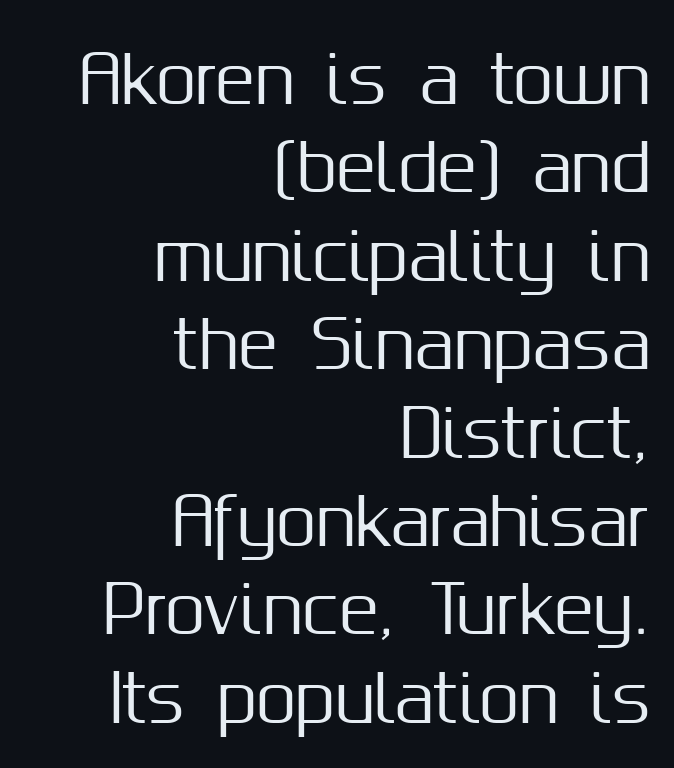
Q: Is the text italic (slanted)? A: No, it is upright.
Q: Is the typeface a serif or a sans-serif typeface? A: Sans-serif.
Q: Is the text underlined? A: No.
Q: How is the paragraph aligned? A: Right-aligned.
Q: Is the spacing between letters normal or unusually wide? A: Normal.
Q: Is the spacing between lines tight, normal or loose? A: Normal.
Q: Width (condensed, normal, or wide)? A: Normal.
Q: Stroke contrast? A: Medium.
Q: x-height? A: Medium.
Q: Monospaced? A: No.
